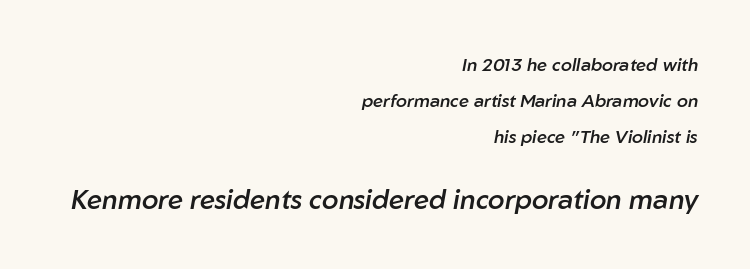
The image shows 27 px text type, italic (leaning right); set right-aligned, loose line spacing (1.99x), normal letter spacing, not underlined; the second (bottom) block is 1.5x larger.
